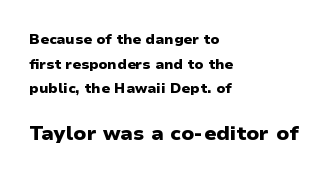
Q: Is the text bold? A: Yes.
Q: Is the text italic (slanted)? A: No, it is upright.
Q: Is the text underlined? A: No.
Q: How is the paragraph aligned? A: Left-aligned.
Q: Is the spacing between letters normal or unusually wide? A: Normal.
Q: Which block of text is set in a larger size, the first (top) or the second (bottom)? A: The second (bottom) one.
